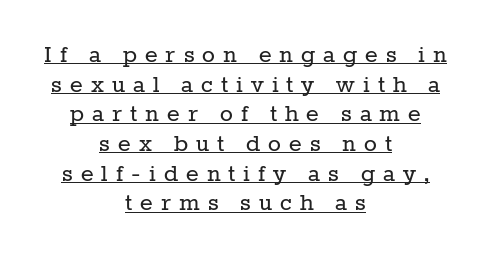
{"italic": "no", "bold": "no", "underline": "yes", "align": "center", "line_spacing": "tight", "line_spacing_ratio": 1.1, "letter_spacing": "wide", "letter_spacing_em": 0.3, "glyph_px": 27}
